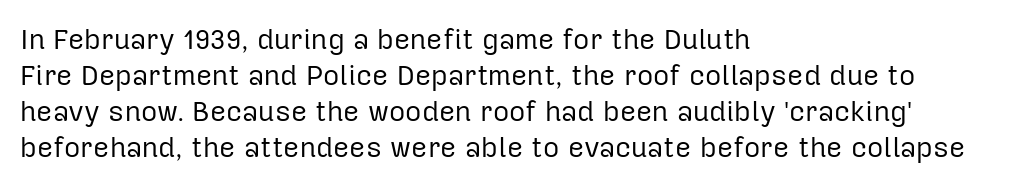
Q: Is the text bold? A: No.
Q: Is the text italic (slanted)? A: No, it is upright.
Q: Is the typeface a serif or a sans-serif typeface? A: Sans-serif.
Q: Is the text underlined? A: No.
Q: How is the paragraph aligned? A: Left-aligned.
Q: Is the spacing between letters normal or unusually wide? A: Normal.
Q: Is the spacing between lines tight, normal or loose? A: Normal.
Q: Width (condensed, normal, or wide)? A: Normal.
Q: Stroke contrast? A: Low.
Q: x-height? A: Medium.
Q: Monospaced? A: No.
